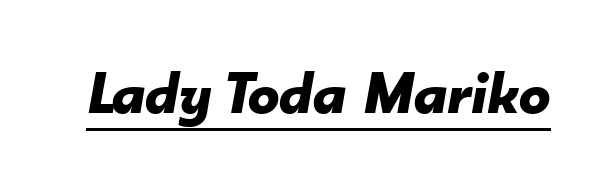
The image shows 62 px bold type, italic (leaning right); set normal letter spacing, underlined; low stroke contrast and a small x-height.
